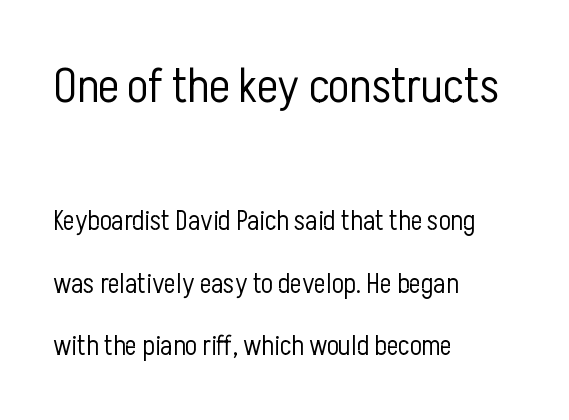
{"serif": "no", "italic": "no", "bold": "no", "weight": "light", "width": "condensed", "stroke_contrast": "low", "x_height": "medium", "monospaced": "no", "underline": "no", "align": "left", "line_spacing": "loose", "line_spacing_ratio": 2.24, "letter_spacing": "normal", "letter_spacing_em": 0.0, "larger_block": "first", "size_ratio": 1.75, "glyph_px": 49}
